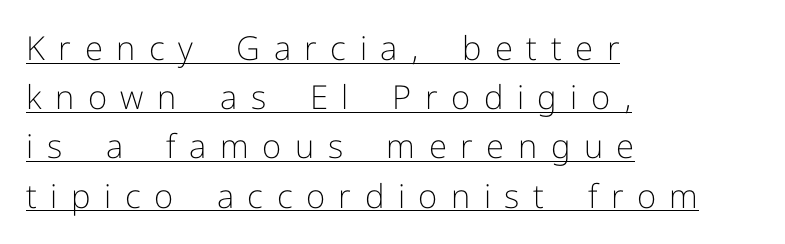
Q: Is the text bold? A: No.
Q: Is the text italic (slanted)? A: No, it is upright.
Q: Is the typeface a serif or a sans-serif typeface? A: Sans-serif.
Q: Is the text underlined? A: Yes.
Q: How is the paragraph aligned? A: Left-aligned.
Q: Is the spacing between letters normal or unusually wide? A: Unusually wide.
Q: Is the spacing between lines tight, normal or loose? A: Normal.
Q: Width (condensed, normal, or wide)? A: Normal.
Q: Stroke contrast? A: Low.
Q: x-height? A: Medium.
Q: Monospaced? A: No.
